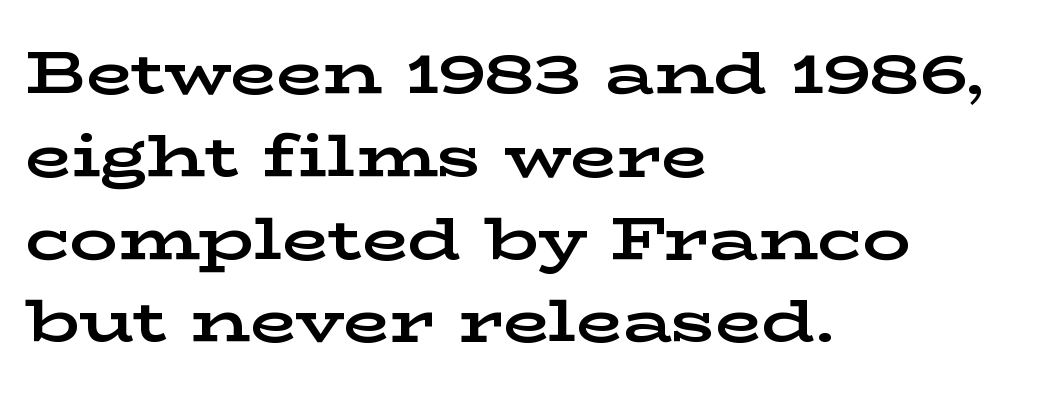
Varying glyph widths throughout — classic text-font behaviour. The strokes are fattened all the way to bold. A bare baseline throughout the passage. Typographically, this falls in the serif category. In terms of letterspacing, this is plain default setting. Layout note: lines flush left.
